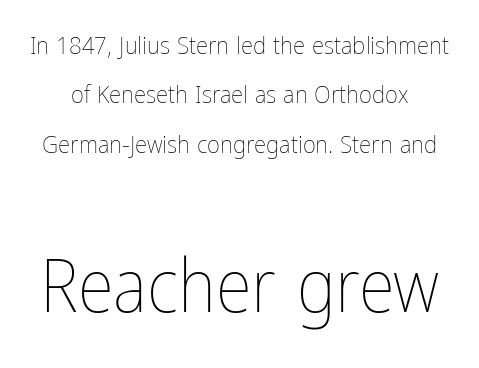
The image shows 74 px thin, condensed type, upright; set loose line spacing (1.98x), normal letter spacing, not underlined; the second (bottom) block is 2.96x larger; low stroke contrast and a medium x-height.
